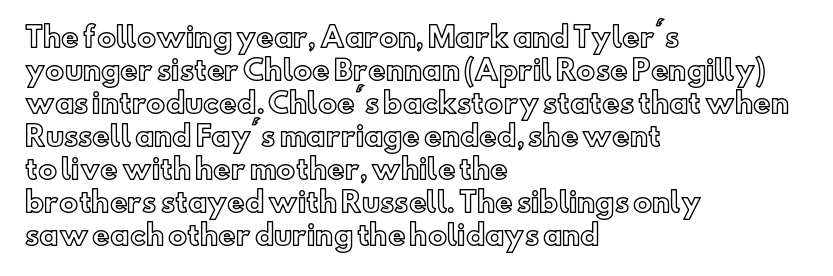
No extra tracking has been applied to these lines. Check the space under the baseline: it is left empty. The font's upright variant was chosen for this text. Casual observation: everything's shoved over to the left.
